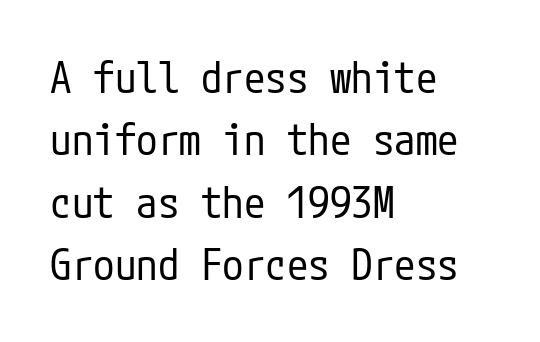
Q: Is the text bold? A: No.
Q: Is the text italic (slanted)? A: No, it is upright.
Q: Is the typeface a serif or a sans-serif typeface? A: Sans-serif.
Q: Is the text underlined? A: No.
Q: How is the paragraph aligned? A: Left-aligned.
Q: Is the spacing between letters normal or unusually wide? A: Normal.
Q: Is the spacing between lines tight, normal or loose? A: Normal.
Q: Width (condensed, normal, or wide)? A: Condensed.
Q: Stroke contrast? A: Low.
Q: x-height? A: Medium.
